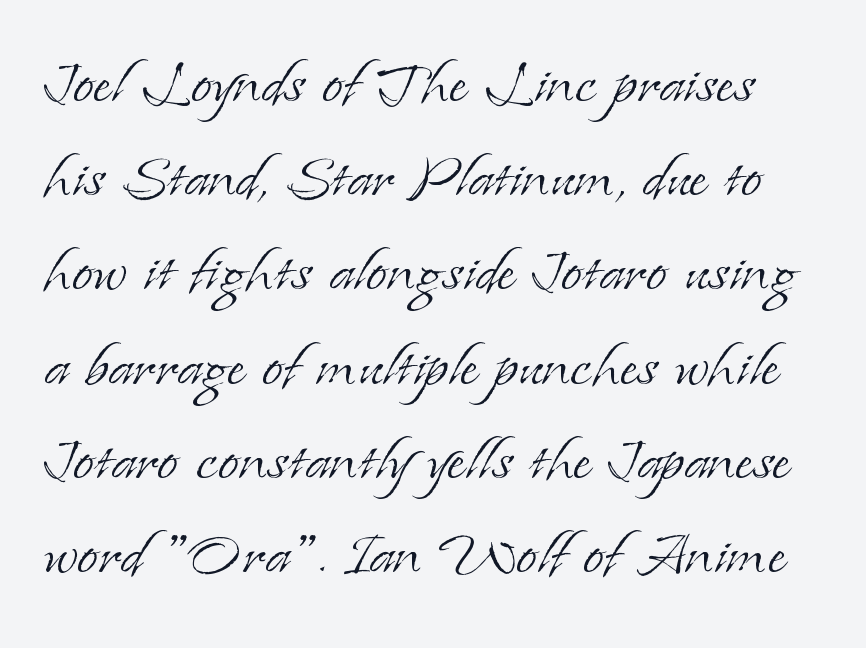
Look at the tracking — it's just the regular setting, nothing added. Glance below the letters and you will spot only blank space. A typesetter would label this face a serif. This sample has the flowing, uneven cadence of proportional lettering.
